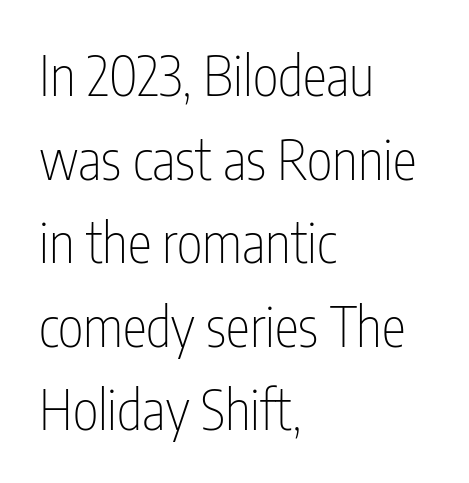
Q: Is the text bold? A: No.
Q: Is the text italic (slanted)? A: No, it is upright.
Q: Is the typeface a serif or a sans-serif typeface? A: Sans-serif.
Q: Is the text underlined? A: No.
Q: How is the paragraph aligned? A: Left-aligned.
Q: Is the spacing between letters normal or unusually wide? A: Normal.
Q: Is the spacing between lines tight, normal or loose? A: Normal.
Q: Width (condensed, normal, or wide)? A: Condensed.
Q: Stroke contrast? A: Low.
Q: x-height? A: Medium.
Q: Monospaced? A: No.
